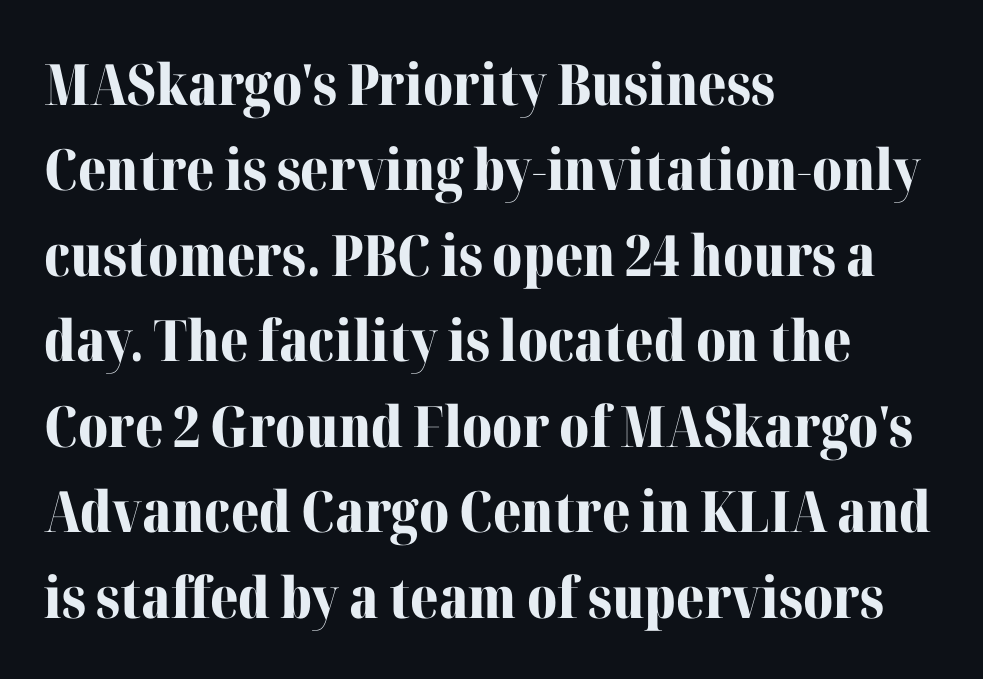
Q: Is the text bold? A: Yes.
Q: Is the text italic (slanted)? A: No, it is upright.
Q: Is the typeface a serif or a sans-serif typeface? A: Serif.
Q: Is the text underlined? A: No.
Q: How is the paragraph aligned? A: Left-aligned.
Q: Is the spacing between letters normal or unusually wide? A: Normal.
Q: Is the spacing between lines tight, normal or loose? A: Normal.
Q: Width (condensed, normal, or wide)? A: Normal.
Q: Stroke contrast? A: Medium.
Q: x-height? A: Medium.
Q: Monospaced? A: No.
